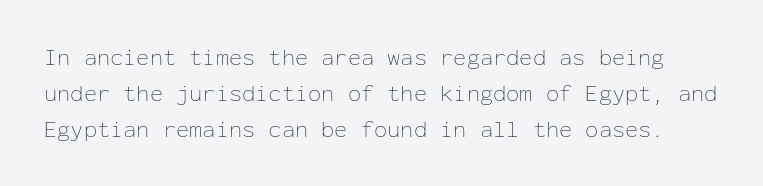
{"italic": "no", "bold": "no", "underline": "no", "line_spacing": "normal", "line_spacing_ratio": 1.49, "letter_spacing": "normal", "letter_spacing_em": 0.0, "glyph_px": 24}
